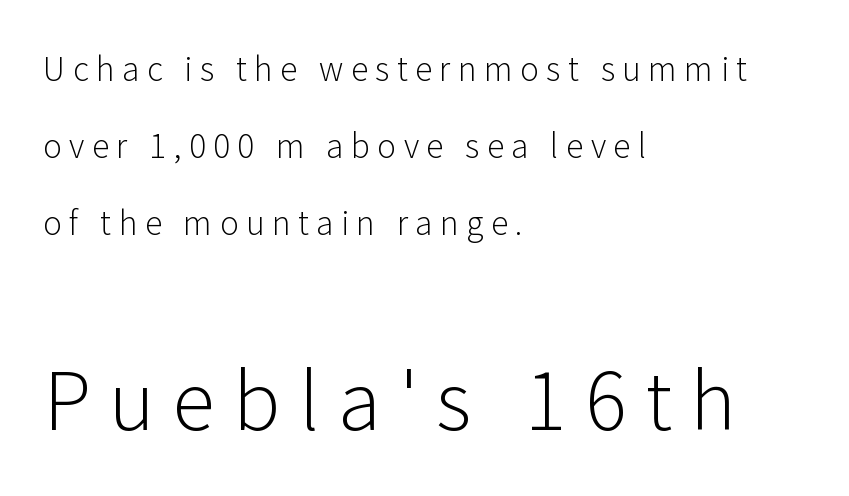
Q: Is the text bold? A: No.
Q: Is the text italic (slanted)? A: No, it is upright.
Q: Is the typeface a serif or a sans-serif typeface? A: Sans-serif.
Q: Is the text underlined? A: No.
Q: How is the paragraph aligned? A: Left-aligned.
Q: Is the spacing between letters normal or unusually wide? A: Unusually wide.
Q: Is the spacing between lines tight, normal or loose? A: Loose.
Q: Which block of text is set in a larger size, the first (top) or the second (bottom)? A: The second (bottom) one.
Q: Width (condensed, normal, or wide)? A: Normal.
Q: Stroke contrast? A: Low.
Q: x-height? A: Medium.
Q: Monospaced? A: No.
